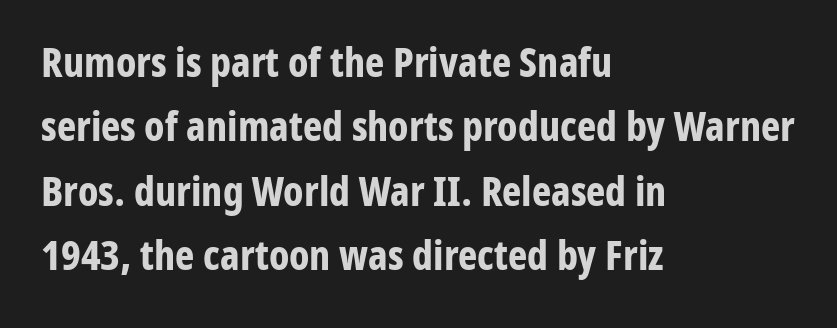
Q: Is the text bold? A: Yes.
Q: Is the text italic (slanted)? A: No, it is upright.
Q: Is the typeface a serif or a sans-serif typeface? A: Sans-serif.
Q: Is the text underlined? A: No.
Q: How is the paragraph aligned? A: Left-aligned.
Q: Is the spacing between letters normal or unusually wide? A: Normal.
Q: Is the spacing between lines tight, normal or loose? A: Normal.
Q: Width (condensed, normal, or wide)? A: Condensed.
Q: Stroke contrast? A: Low.
Q: x-height? A: Medium.
Q: Monospaced? A: No.
